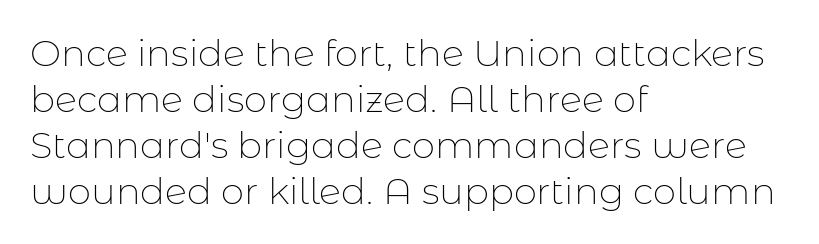
Summary of weight: not heavy and not bold. Each letter keeps its own natural width here, so spacing adapts to shape. Visually the block forms a straight wall on the left and a jagged coastline on the right. You can tell from the bare stems that sans-serif type was used. Nobody drew a line under any word here.
